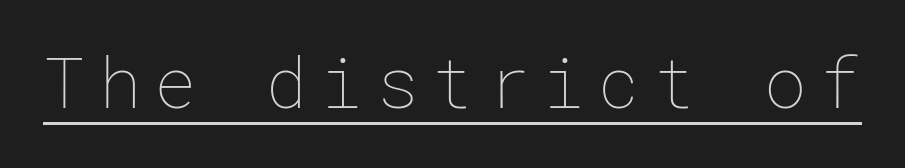
The image shows 71 px thin type, upright; set underlined; low stroke contrast and a medium x-height.
